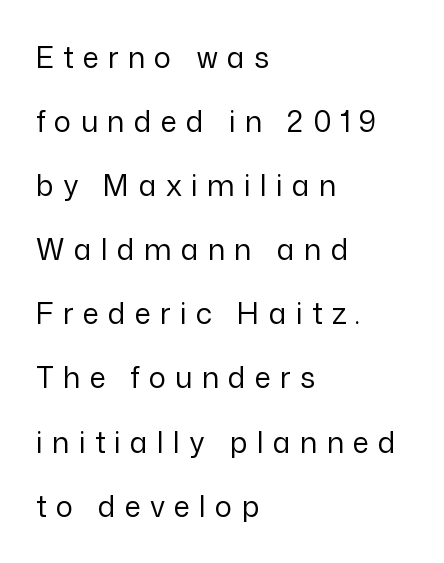
The passage is arranged the way most books set body copy — flush left. Interline gaps are noticeably wide in this sample. Just letters on the line, the space beneath them empty. If you drew a line through each stem, it would be perfectly vertical.
